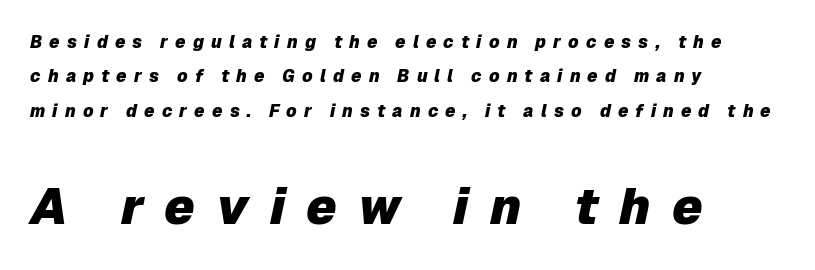
The image shows 50 px heavy type, italic (leaning right); set left-aligned, loose line spacing (2.02x), unusually wide letter spacing (+0.42 em), not underlined; the second (bottom) block is 2.94x larger; low stroke contrast and a medium x-height.
